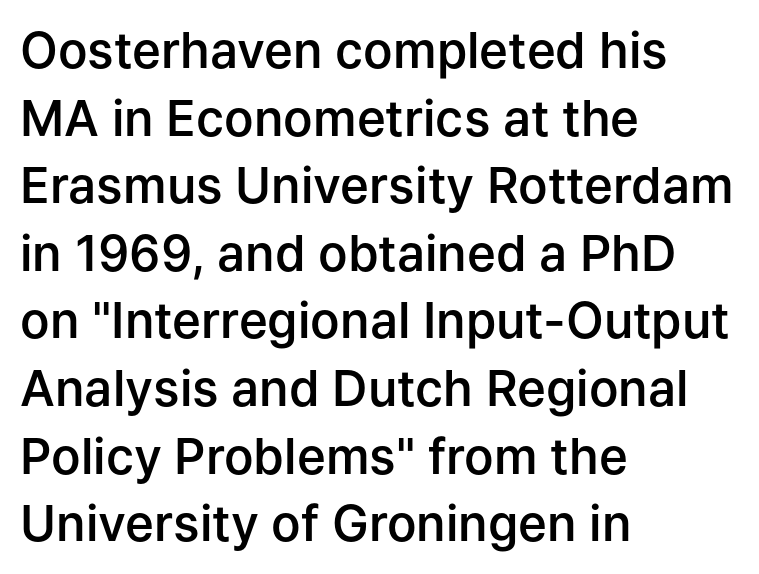
{"serif": "no", "italic": "no", "bold": "semi", "weight": "semibold", "width": "normal", "stroke_contrast": "low", "x_height": "medium", "monospaced": "no", "underline": "no", "align": "left", "line_spacing": "normal", "line_spacing_ratio": 1.38, "letter_spacing": "normal", "letter_spacing_em": 0.0, "glyph_px": 49}
